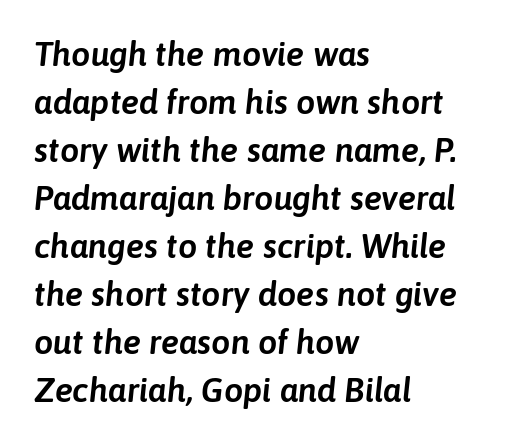
The gaps between neighbouring characters are ordinary and unremarkable. Descenders are the only things crossing below the line. Each letter keeps its own natural width here, so spacing adapts to shape. You can tell it's italic because the verticals aren't actually vertical.
